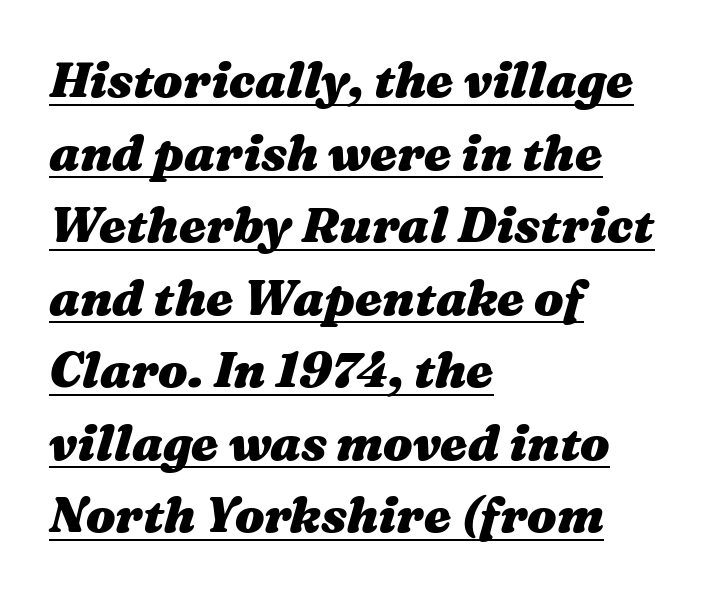
{"italic": "yes", "lean": "right", "slant_degrees": 16, "bold": "yes", "weight": "heavy", "width": "wide", "stroke_contrast": "medium", "x_height": "medium", "monospaced": "no", "underline": "yes", "align": "left", "line_spacing": "normal", "line_spacing_ratio": 1.48, "letter_spacing": "normal", "letter_spacing_em": 0.0, "glyph_px": 49}
